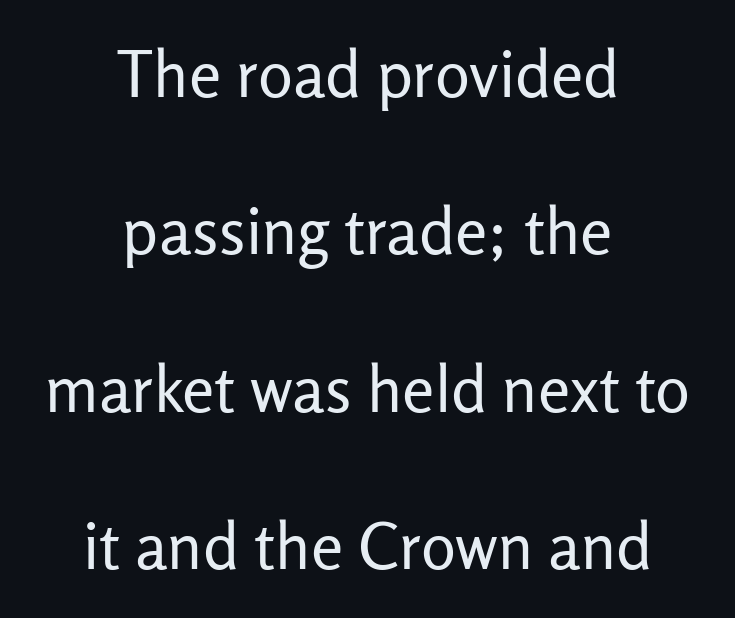
The image shows 65 px regular-weight sans-serif type, upright; set centered, loose line spacing (2.42x), normal letter spacing, not underlined; low stroke contrast and a medium x-height.
